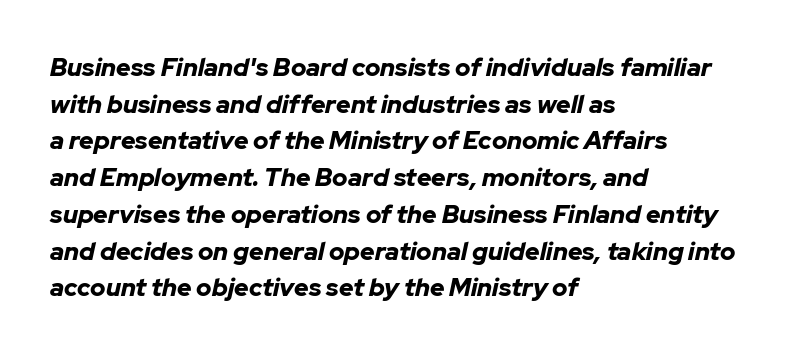
Quick note: underline off. Typeset ragged right — the left edge is the straight one. You can tell it's italic because the verticals aren't actually vertical. This rendering leaves character spacing at its baseline value.
